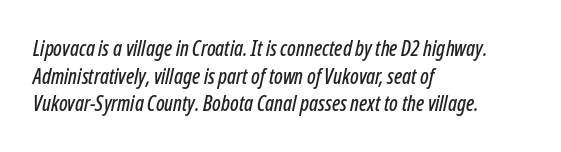
Quick note: interline space is typical. Would a proofreader flag this as italicized? Yes. The space directly below the letters is spotless. This rendering leaves character spacing at its baseline value. Where is the straight margin? On the left.
